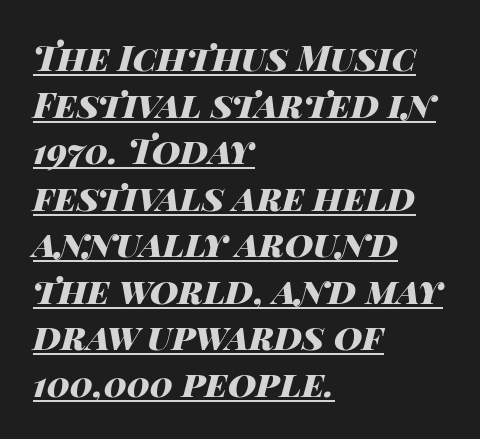
Q: Is the text bold? A: Yes.
Q: Is the text italic (slanted)? A: Yes, it leans right by about 14 degrees.
Q: Is the text underlined? A: Yes.
Q: How is the paragraph aligned? A: Left-aligned.
Q: Is the spacing between letters normal or unusually wide? A: Normal.
Q: Is the spacing between lines tight, normal or loose? A: Normal.
Q: Width (condensed, normal, or wide)? A: Wide.
Q: Stroke contrast? A: High.
Q: x-height? A: Large.
Q: Monospaced? A: No.
